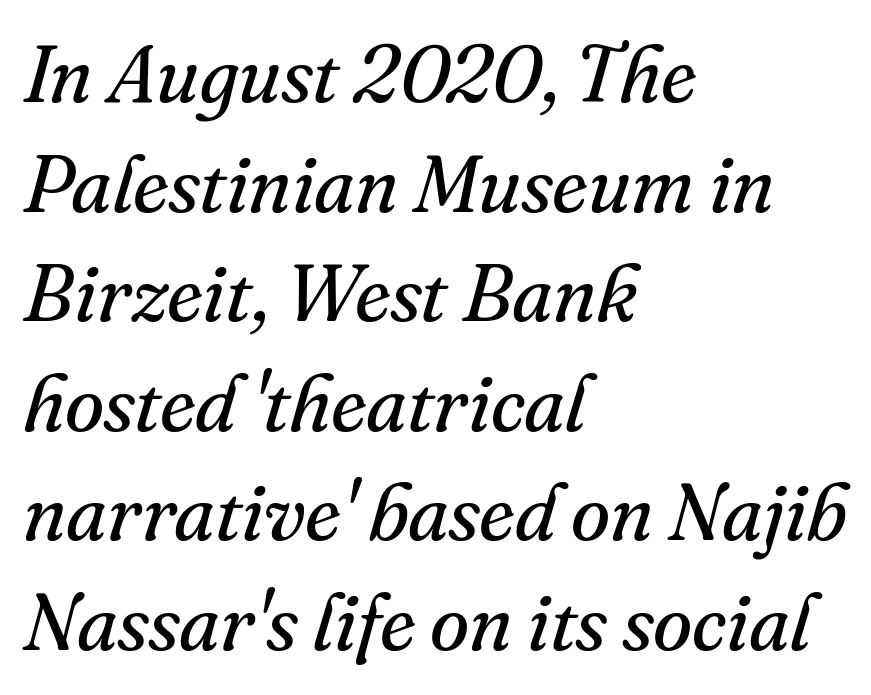
The image shows 80 px regular-weight serif type, italic (leaning right); set left-aligned, normal line spacing (1.37x), normal letter spacing, not underlined; medium stroke contrast and a small x-height.
